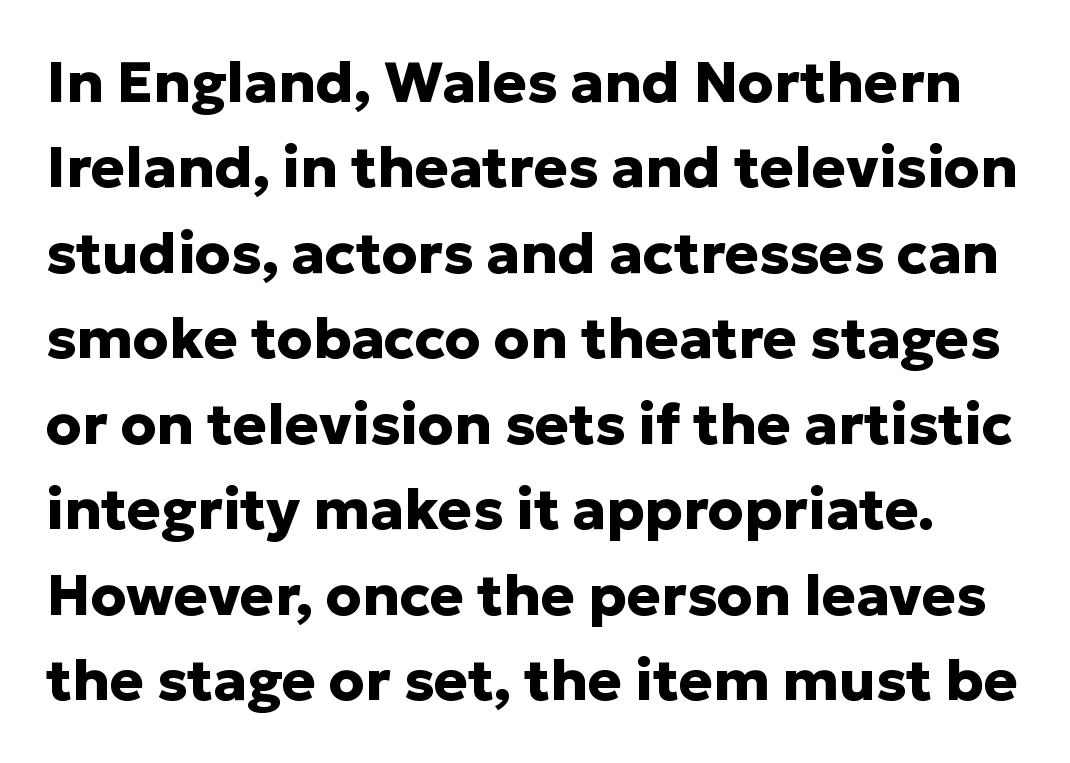
{"serif": "no", "italic": "no", "bold": "yes", "weight": "heavy", "width": "normal", "stroke_contrast": "low", "x_height": "medium", "monospaced": "no", "underline": "no", "line_spacing": "normal", "line_spacing_ratio": 1.5, "letter_spacing": "normal", "letter_spacing_em": 0.0, "glyph_px": 57}
